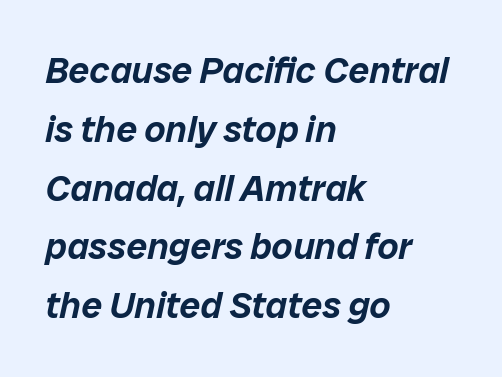
Q: Is the text italic (slanted)? A: Yes, it leans right by about 12 degrees.
Q: Is the text underlined? A: No.
Q: How is the paragraph aligned? A: Left-aligned.
Q: Is the spacing between letters normal or unusually wide? A: Normal.
Q: Is the spacing between lines tight, normal or loose? A: Normal.
Q: Width (condensed, normal, or wide)? A: Normal.
Q: Stroke contrast? A: Low.
Q: x-height? A: Medium.
Q: Monospaced? A: No.
